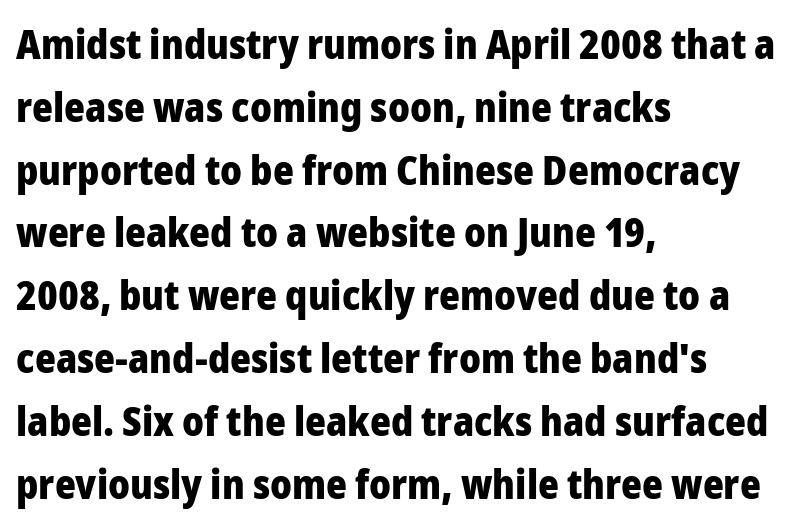
Heavy, bold letterforms. A student would call this left alignment; a typographer would say flush left, rag right. Check under the words: just untouched page. The typeface chosen for these lines omits serifs. A typesetter would call this proportional, since set widths differ per character.
